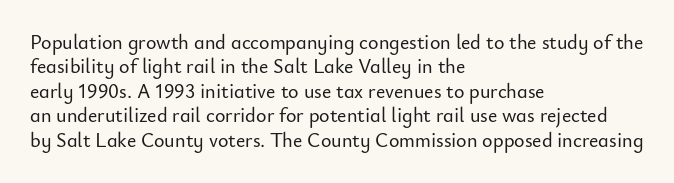
Look at the tracking — it's just the regular setting, nothing added. Horizontal alignment here is leftward, the default for most running prose. Clear beneath every line of the passage. Unlike italic type, these characters show no tilt at all.
